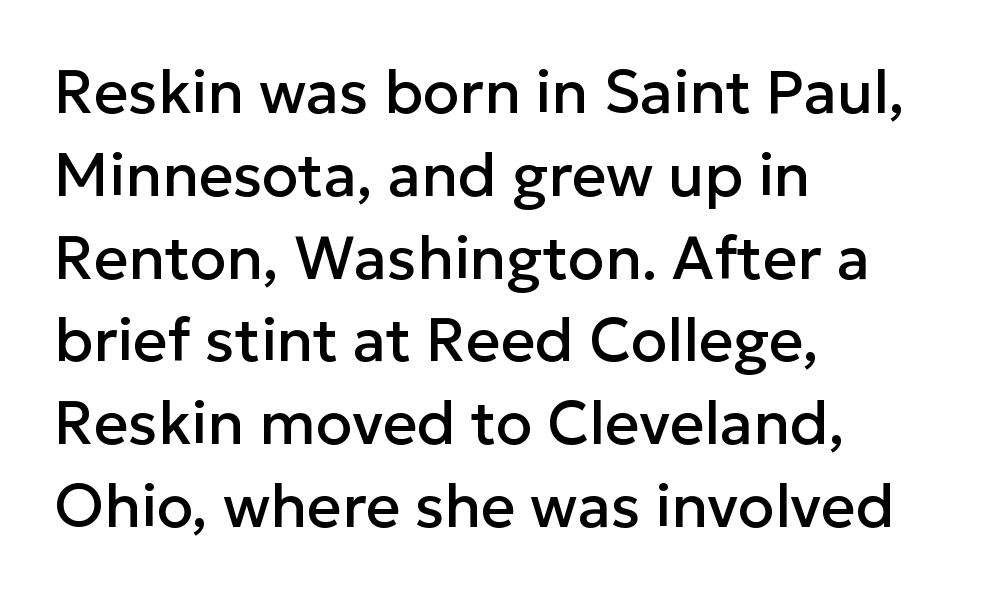
The image shows 60 px sans-serif type, upright; set left-aligned, normal line spacing (1.38x), normal letter spacing, not underlined; low stroke contrast and a medium x-height.
